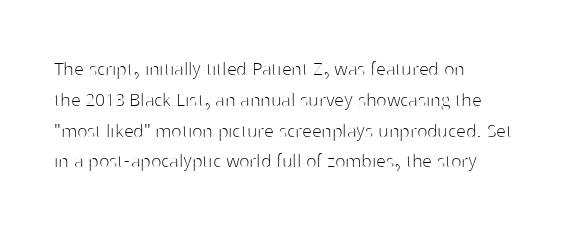
Q: Is the text bold? A: No.
Q: Is the text italic (slanted)? A: No, it is upright.
Q: Is the text underlined? A: No.
Q: How is the paragraph aligned? A: Left-aligned.
Q: Is the spacing between letters normal or unusually wide? A: Normal.
Q: Is the spacing between lines tight, normal or loose? A: Normal.
